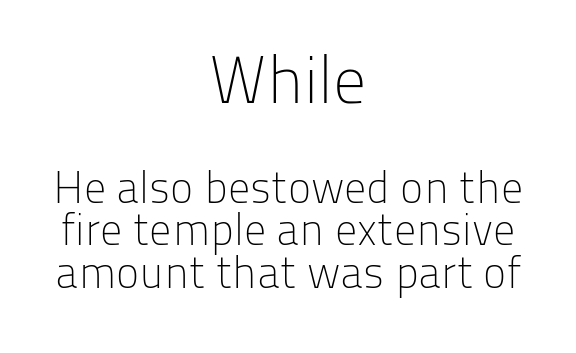
{"serif": "no", "italic": "no", "bold": "no", "weight": "light", "width": "normal", "stroke_contrast": "low", "x_height": "medium", "monospaced": "no", "underline": "no", "align": "center", "line_spacing": "tight", "line_spacing_ratio": 0.97, "letter_spacing": "normal", "letter_spacing_em": 0.0, "larger_block": "first", "size_ratio": 1.5, "glyph_px": 66}
